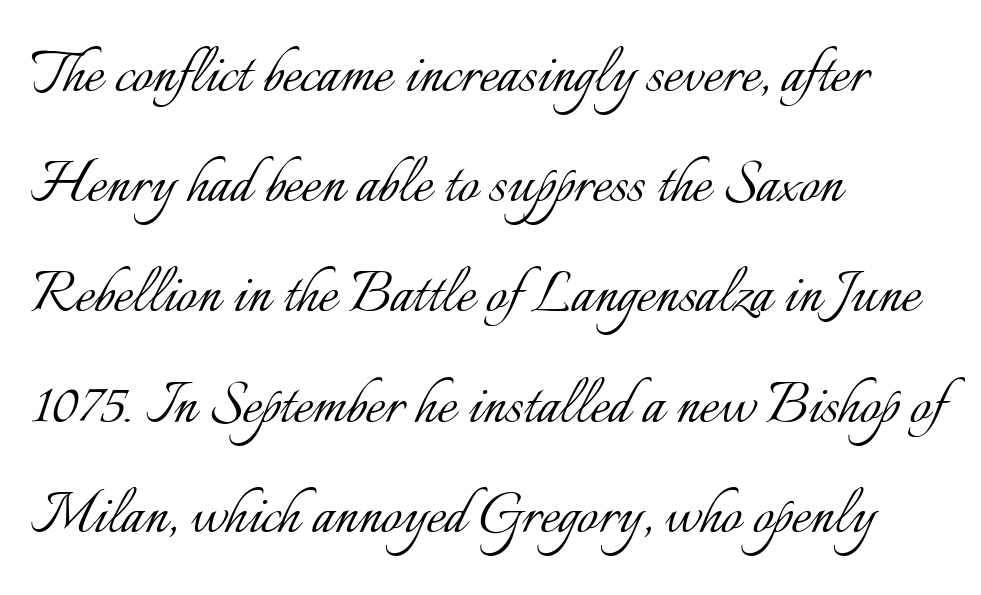
{"bold": "no", "weight": "light", "width": "normal", "stroke_contrast": "low", "x_height": "small", "monospaced": "no", "underline": "no", "align": "left", "line_spacing": "normal", "line_spacing_ratio": 1.51, "letter_spacing": "normal", "letter_spacing_em": 0.0, "glyph_px": 73}
